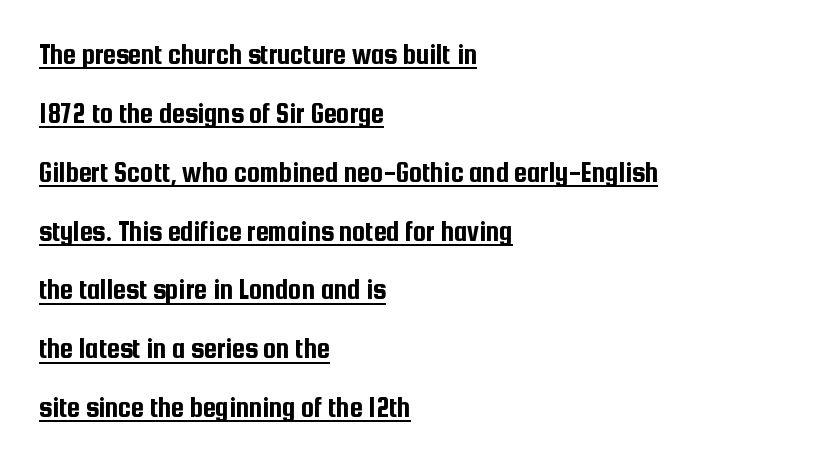
The image shows 29 px condensed sans-serif type, upright; set left-aligned, loose line spacing (2.03x), normal letter spacing, underlined; low stroke contrast and a medium x-height.
